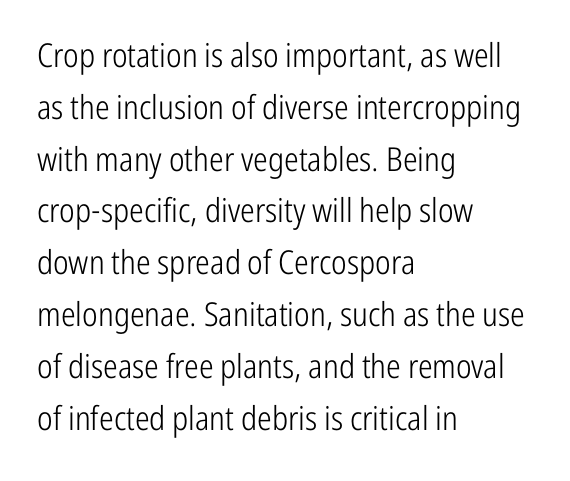
Q: Is the text bold? A: No.
Q: Is the text italic (slanted)? A: No, it is upright.
Q: Is the typeface a serif or a sans-serif typeface? A: Sans-serif.
Q: Is the text underlined? A: No.
Q: How is the paragraph aligned? A: Left-aligned.
Q: Is the spacing between letters normal or unusually wide? A: Normal.
Q: Is the spacing between lines tight, normal or loose? A: Normal.
Q: Width (condensed, normal, or wide)? A: Condensed.
Q: Stroke contrast? A: Low.
Q: x-height? A: Medium.
Q: Monospaced? A: No.
